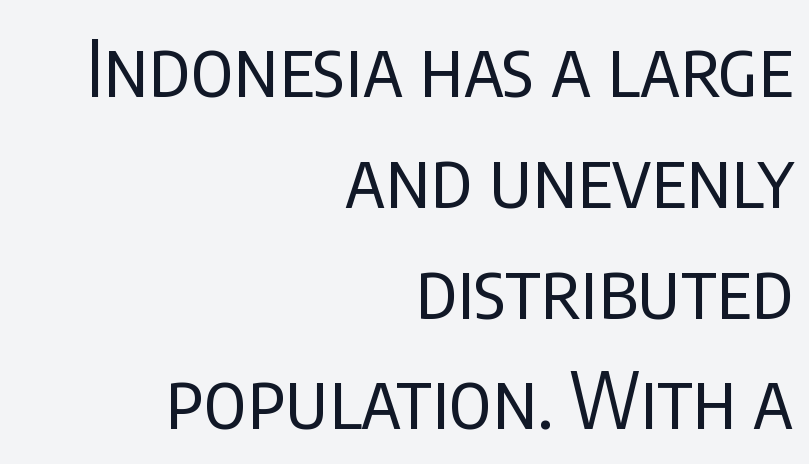
Q: Is the text bold? A: No.
Q: Is the text italic (slanted)? A: No, it is upright.
Q: Is the typeface a serif or a sans-serif typeface? A: Sans-serif.
Q: Is the text underlined? A: No.
Q: How is the paragraph aligned? A: Right-aligned.
Q: Is the spacing between letters normal or unusually wide? A: Normal.
Q: Is the spacing between lines tight, normal or loose? A: Normal.
Q: Width (condensed, normal, or wide)? A: Condensed.
Q: Stroke contrast? A: Low.
Q: x-height? A: Large.
Q: Monospaced? A: No.
